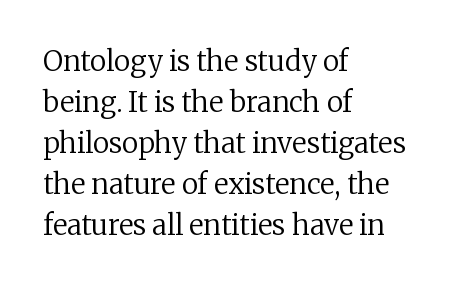
{"serif": "yes", "italic": "no", "bold": "no", "weight": "regular", "width": "normal", "stroke_contrast": "low", "x_height": "medium", "monospaced": "no", "underline": "no", "align": "left", "line_spacing": "normal", "line_spacing_ratio": 1.46, "letter_spacing": "normal", "letter_spacing_em": 0.0, "glyph_px": 28}
